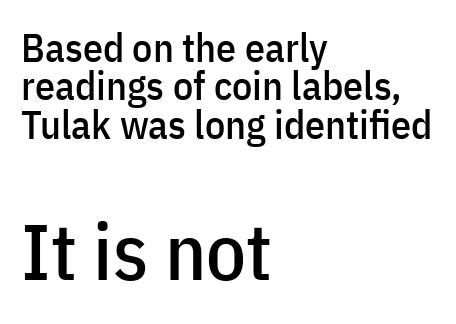
{"serif": "no", "italic": "no", "width": "condensed", "stroke_contrast": "low", "x_height": "medium", "monospaced": "no", "underline": "no", "align": "left", "line_spacing": "tight", "line_spacing_ratio": 0.96, "letter_spacing": "normal", "letter_spacing_em": 0.0, "larger_block": "second", "size_ratio": 1.98, "glyph_px": 79}
